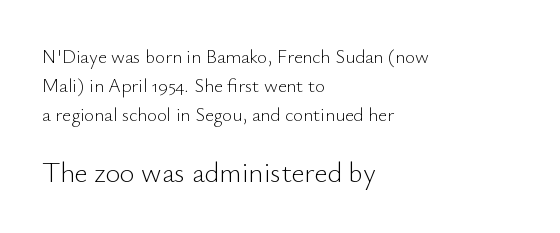
{"serif": "no", "italic": "no", "bold": "no", "weight": "light", "width": "normal", "stroke_contrast": "low", "x_height": "small", "monospaced": "no", "underline": "no", "align": "left", "line_spacing": "normal", "line_spacing_ratio": 1.53, "letter_spacing": "normal", "letter_spacing_em": 0.0, "larger_block": "second", "size_ratio": 1.47, "glyph_px": 28}
